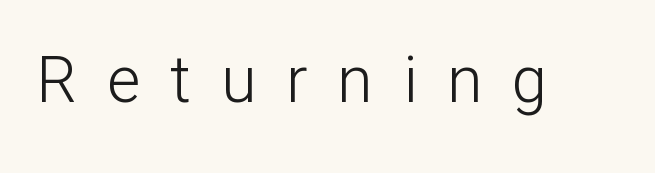
This reads as an unemphasized weight, regular at the heaviest. You could not count columns in this text — the font is proportionally spaced. Compared with typical body copy, the letter spacing here is much looser. Font category for this specimen: sans-serif. This is the regular roman posture of the typeface. Letters rest on an invisible, unmarked baseline.
